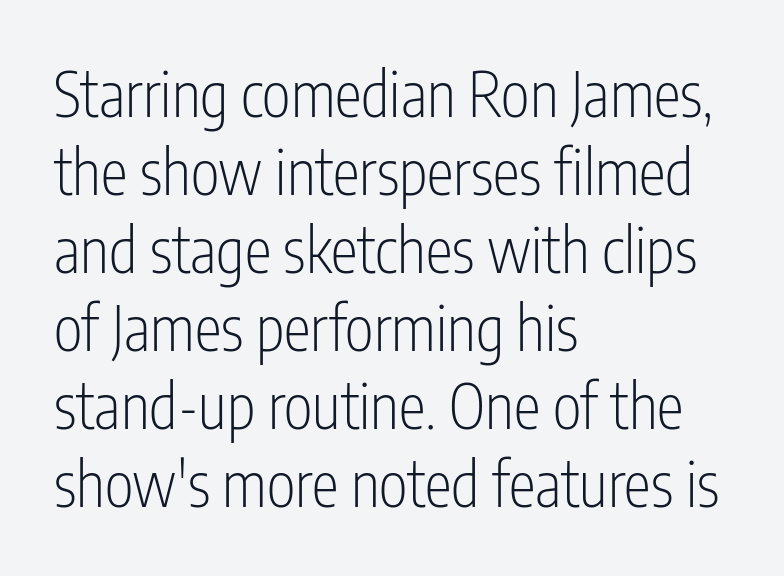
Q: Is the text bold? A: No.
Q: Is the text italic (slanted)? A: No, it is upright.
Q: Is the typeface a serif or a sans-serif typeface? A: Sans-serif.
Q: Is the text underlined? A: No.
Q: How is the paragraph aligned? A: Left-aligned.
Q: Is the spacing between letters normal or unusually wide? A: Normal.
Q: Is the spacing between lines tight, normal or loose? A: Normal.
Q: Width (condensed, normal, or wide)? A: Condensed.
Q: Stroke contrast? A: Low.
Q: x-height? A: Medium.
Q: Monospaced? A: No.
